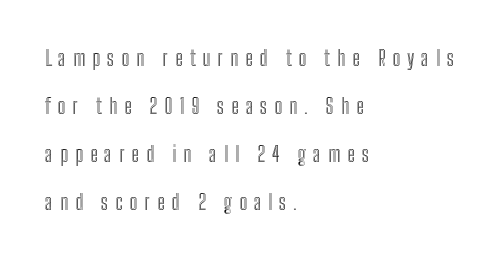
Q: Is the text italic (slanted)? A: No, it is upright.
Q: Is the text underlined? A: No.
Q: How is the paragraph aligned? A: Left-aligned.
Q: Is the spacing between letters normal or unusually wide? A: Unusually wide.
Q: Is the spacing between lines tight, normal or loose? A: Loose.
